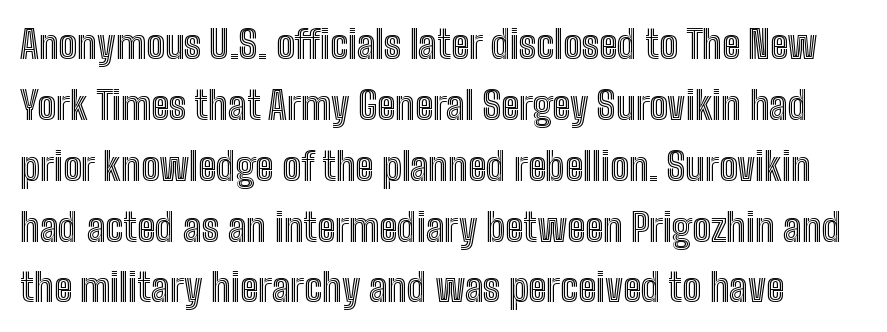
The image shows 39 px condensed type, upright; set normal line spacing (1.56x), normal letter spacing, not underlined; a medium x-height.
